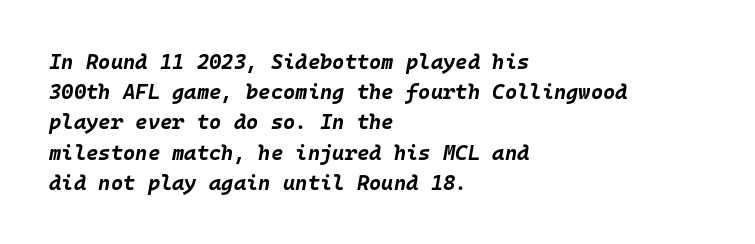
Q: Is the text bold? A: Yes.
Q: Is the text italic (slanted)? A: Yes, it leans right by about 10 degrees.
Q: Is the text underlined? A: No.
Q: How is the paragraph aligned? A: Left-aligned.
Q: Is the spacing between letters normal or unusually wide? A: Normal.
Q: Is the spacing between lines tight, normal or loose? A: Normal.
